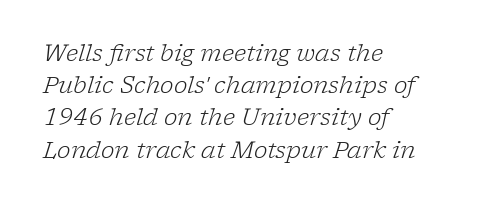
{"italic": "yes", "lean": "right", "slant_degrees": 17, "bold": "no", "underline": "no", "align": "left", "line_spacing": "normal", "line_spacing_ratio": 1.4, "letter_spacing": "normal", "letter_spacing_em": 0.0, "glyph_px": 23}
